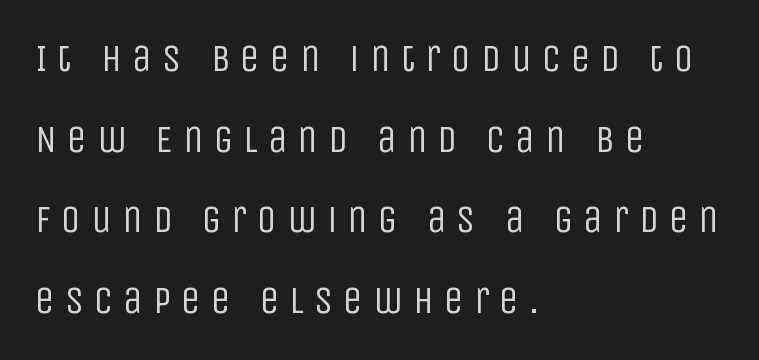
Q: Is the text bold? A: No.
Q: Is the text italic (slanted)? A: No, it is upright.
Q: Is the typeface a serif or a sans-serif typeface? A: Sans-serif.
Q: Is the text underlined? A: No.
Q: How is the paragraph aligned? A: Left-aligned.
Q: Is the spacing between letters normal or unusually wide? A: Unusually wide.
Q: Is the spacing between lines tight, normal or loose? A: Loose.
Q: Width (condensed, normal, or wide)? A: Condensed.
Q: Stroke contrast? A: Low.
Q: x-height? A: Large.
Q: Monospaced? A: No.
